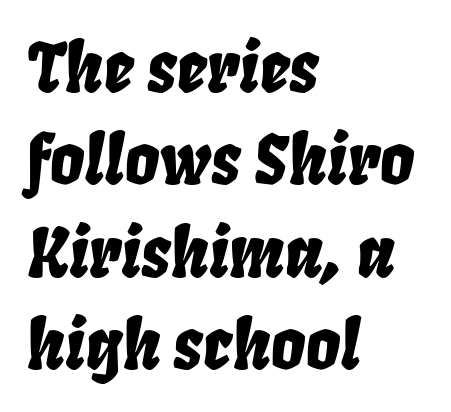
{"italic": "yes", "lean": "right", "slant_degrees": 8, "width": "condensed", "stroke_contrast": "low", "x_height": "large", "monospaced": "no", "underline": "no", "align": "left", "line_spacing": "normal", "line_spacing_ratio": 1.36, "letter_spacing": "normal", "letter_spacing_em": 0.0, "glyph_px": 68}
